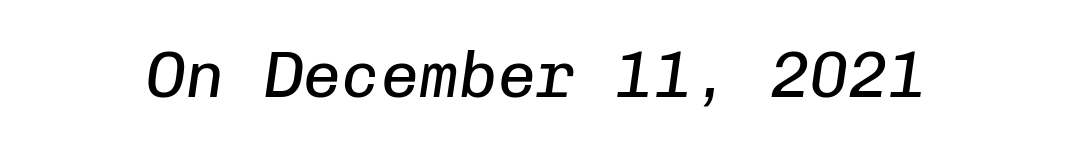
The image shows 65 px regular-weight type, italic (leaning right), monospaced; set normal letter spacing, not underlined; low stroke contrast and a medium x-height.
